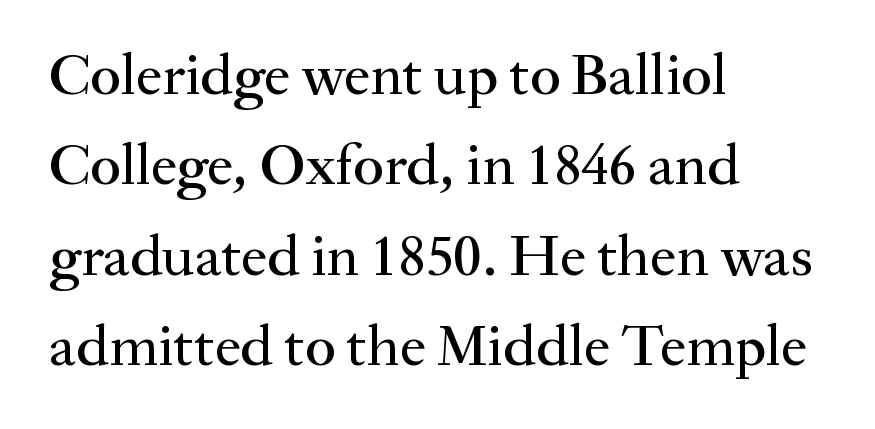
No italicization has been applied; the sample stays upright. A bare baseline throughout the passage. Words appear dense and cohesive because spacing is normal. In terms of letterform style, serifs are clearly present. This sample keeps an unexceptional amount of space between lines. Where is the straight margin? On the left.
